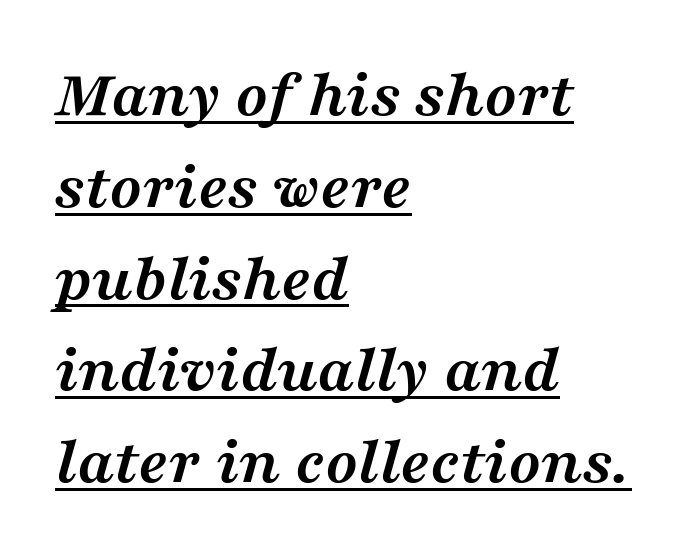
The image shows 67 px semibold, wide serif type, italic (leaning right); set left-aligned, normal line spacing (1.37x), normal letter spacing, underlined; medium stroke contrast and a medium x-height.
